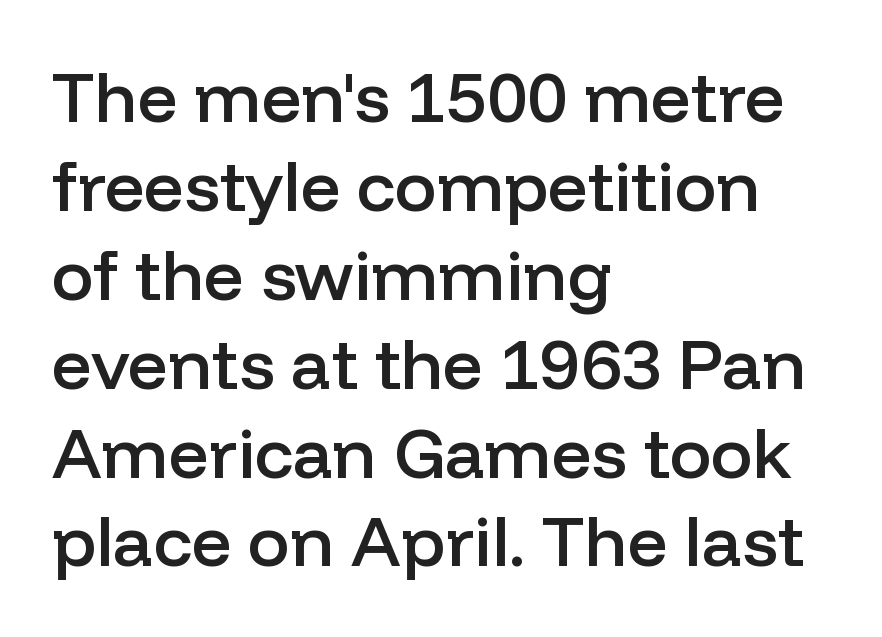
The image shows 70 px semibold sans-serif type, upright; set left-aligned, normal line spacing (1.27x), normal letter spacing, not underlined; low stroke contrast and a medium x-height.
